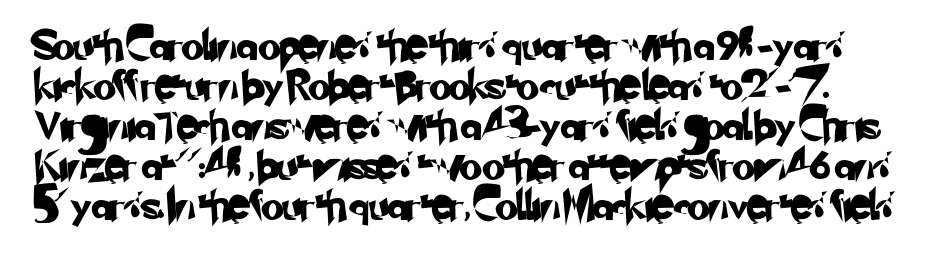
Q: Is the typeface a serif or a sans-serif typeface? A: Sans-serif.
Q: Is the text underlined? A: No.
Q: Is the spacing between letters normal or unusually wide? A: Normal.
Q: Is the spacing between lines tight, normal or loose? A: Normal.
Q: Width (condensed, normal, or wide)? A: Normal.
Q: Stroke contrast? A: Low.
Q: x-height? A: Small.
Q: Monospaced? A: No.
